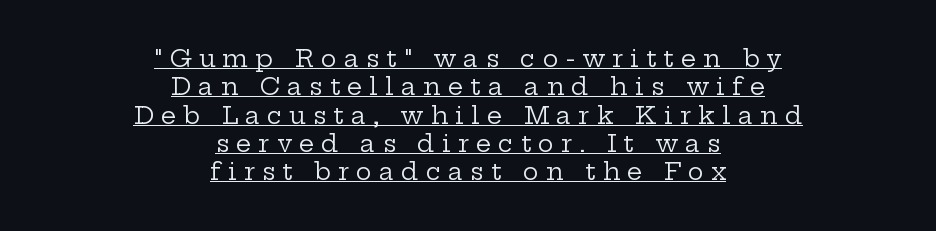
Q: Is the text bold? A: No.
Q: Is the text italic (slanted)? A: No, it is upright.
Q: Is the text underlined? A: Yes.
Q: How is the paragraph aligned? A: Centered.
Q: Is the spacing between letters normal or unusually wide? A: Unusually wide.
